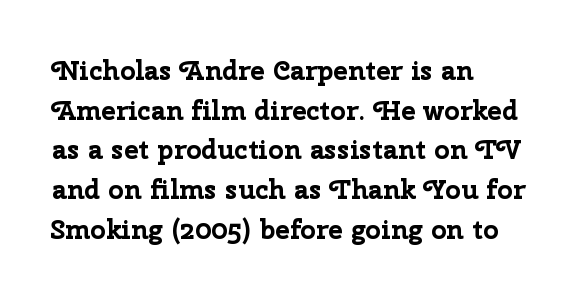
{"italic": "no", "bold": "yes", "underline": "no", "align": "left", "line_spacing": "normal", "line_spacing_ratio": 1.47, "letter_spacing": "normal", "letter_spacing_em": 0.0, "glyph_px": 27}
